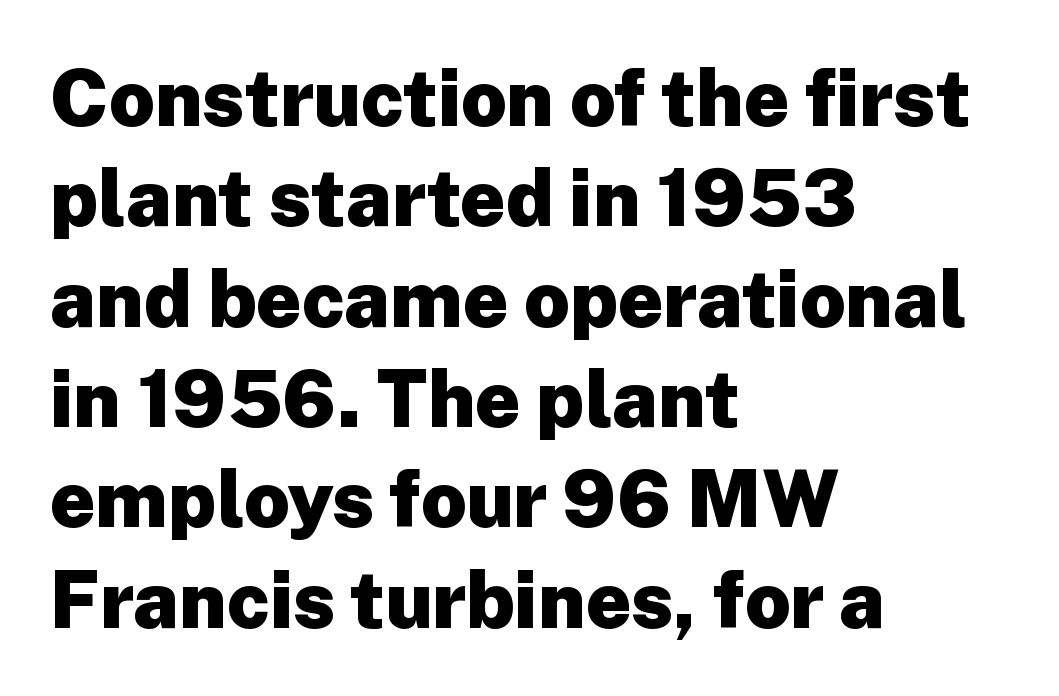
The image shows 79 px heavy sans-serif type, upright; set left-aligned, normal line spacing (1.27x), normal letter spacing, not underlined; low stroke contrast and a medium x-height.
